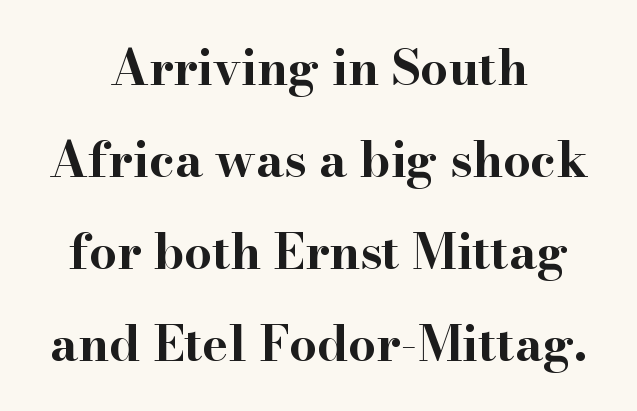
{"serif": "yes", "italic": "no", "bold": "yes", "weight": "bold", "width": "wide", "stroke_contrast": "high", "x_height": "small", "monospaced": "no", "underline": "no", "align": "center", "line_spacing_ratio": 1.88, "letter_spacing": "normal", "letter_spacing_em": 0.0, "glyph_px": 49}
